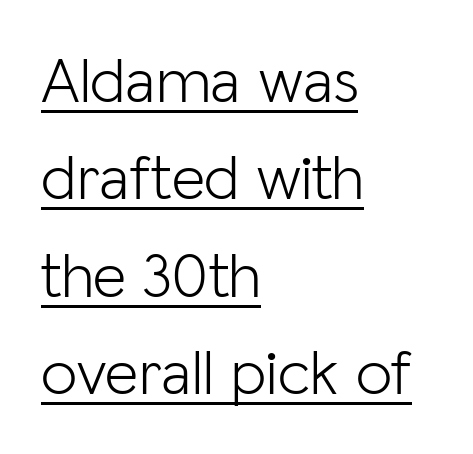
Q: Is the text bold? A: No.
Q: Is the text italic (slanted)? A: No, it is upright.
Q: Is the typeface a serif or a sans-serif typeface? A: Sans-serif.
Q: Is the text underlined? A: Yes.
Q: How is the paragraph aligned? A: Left-aligned.
Q: Is the spacing between letters normal or unusually wide? A: Normal.
Q: Is the spacing between lines tight, normal or loose? A: Normal.
Q: Width (condensed, normal, or wide)? A: Normal.
Q: Stroke contrast? A: Low.
Q: x-height? A: Medium.
Q: Monospaced? A: No.
